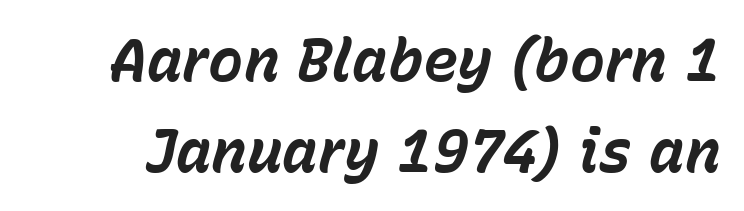
Q: Is the text bold? A: Yes.
Q: Is the text italic (slanted)? A: Yes, it leans right by about 15 degrees.
Q: Is the text underlined? A: No.
Q: Is the spacing between letters normal or unusually wide? A: Normal.
Q: Is the spacing between lines tight, normal or loose? A: Normal.
Q: Width (condensed, normal, or wide)? A: Normal.
Q: Stroke contrast? A: Low.
Q: x-height? A: Medium.
Q: Monospaced? A: No.
